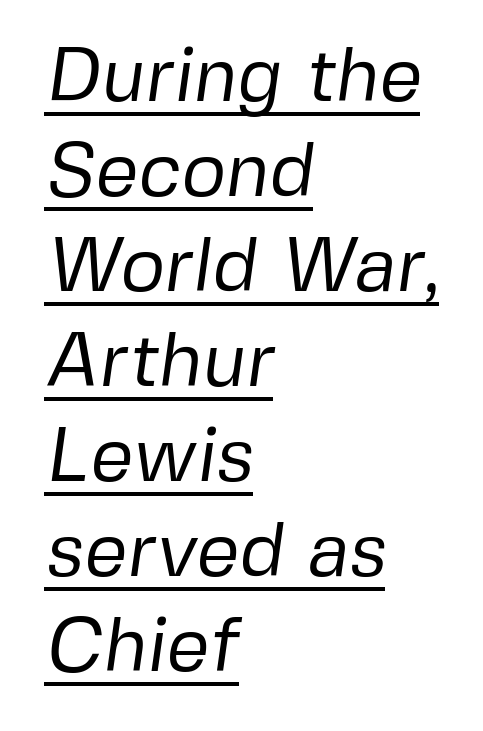
Where is the straight margin? On the left. Weight: in the light-to-regular range. Emphasis is given by a line drawn under the lettering. Look at the bottom of the vertical strokes: they stop flat, with no serifs. This sample has the flowing, uneven cadence of proportional lettering. Interline gaps are of average width in this sample.
